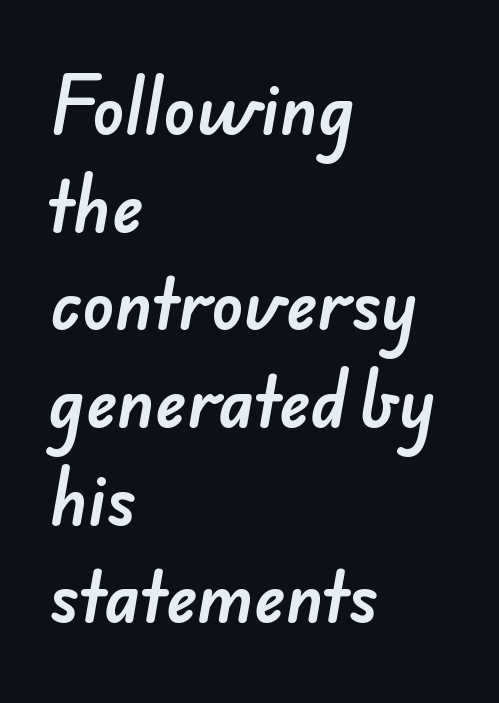
{"serif": "no", "width": "normal", "stroke_contrast": "low", "x_height": "small", "monospaced": "no", "underline": "no", "align": "left", "line_spacing": "normal", "line_spacing_ratio": 1.48, "letter_spacing": "normal", "letter_spacing_em": 0.0, "glyph_px": 66}
